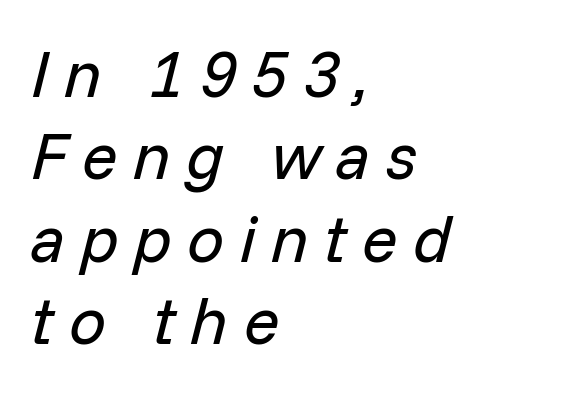
The image shows 66 px regular-weight type, italic (leaning right); set left-aligned, normal line spacing (1.25x), unusually wide letter spacing (+0.23 em), not underlined; low stroke contrast and a medium x-height.
